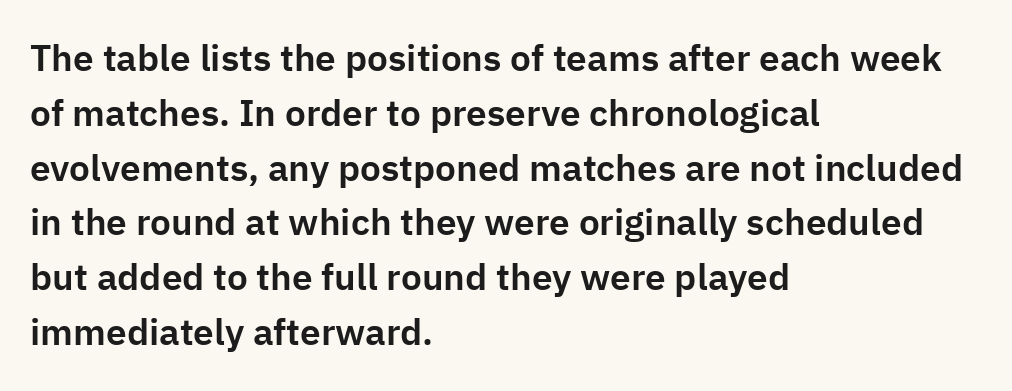
Q: Is the text italic (slanted)? A: No, it is upright.
Q: Is the typeface a serif or a sans-serif typeface? A: Sans-serif.
Q: Is the text underlined? A: No.
Q: How is the paragraph aligned? A: Left-aligned.
Q: Is the spacing between letters normal or unusually wide? A: Normal.
Q: Is the spacing between lines tight, normal or loose? A: Normal.
Q: Width (condensed, normal, or wide)? A: Normal.
Q: Stroke contrast? A: Low.
Q: x-height? A: Medium.
Q: Monospaced? A: No.
